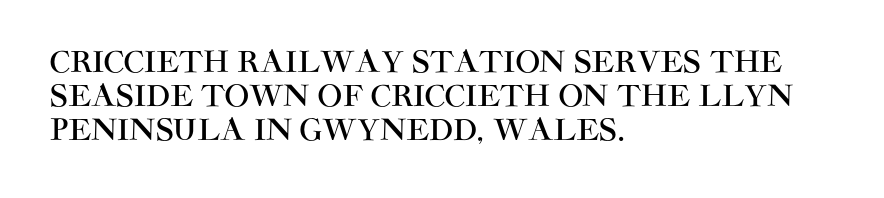
{"serif": "no", "italic": "no", "width": "normal", "stroke_contrast": "high", "x_height": "large", "monospaced": "no", "underline": "no", "align": "left", "line_spacing_ratio": 1.17, "letter_spacing": "normal", "letter_spacing_em": 0.0, "glyph_px": 29}
